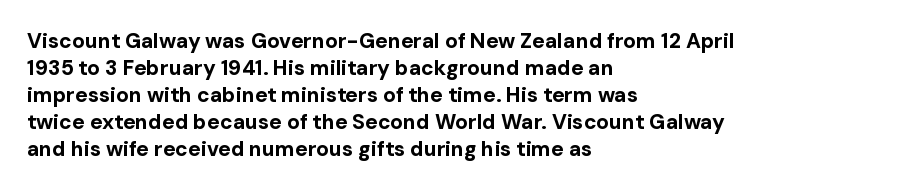
Q: Is the text bold? A: Yes.
Q: Is the text italic (slanted)? A: No, it is upright.
Q: Is the text underlined? A: No.
Q: How is the paragraph aligned? A: Left-aligned.
Q: Is the spacing between letters normal or unusually wide? A: Normal.
Q: Is the spacing between lines tight, normal or loose? A: Normal.
